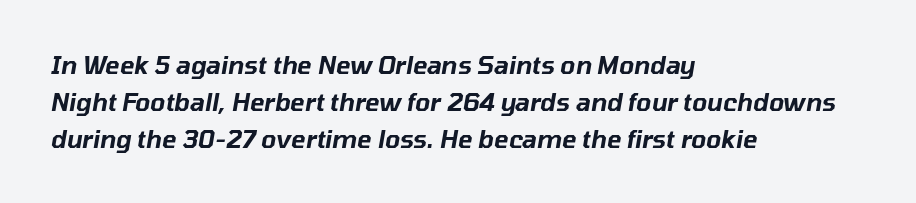
Q: Is the text italic (slanted)? A: Yes, it leans right by about 10 degrees.
Q: Is the text underlined? A: No.
Q: How is the paragraph aligned? A: Left-aligned.
Q: Is the spacing between letters normal or unusually wide? A: Normal.
Q: Is the spacing between lines tight, normal or loose? A: Normal.
